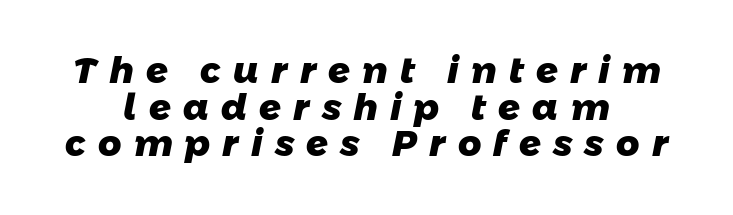
Q: Is the text bold? A: Yes.
Q: Is the typeface a serif or a sans-serif typeface? A: Sans-serif.
Q: Is the text underlined? A: No.
Q: How is the paragraph aligned? A: Centered.
Q: Is the spacing between letters normal or unusually wide? A: Unusually wide.
Q: Is the spacing between lines tight, normal or loose? A: Tight.
Q: Width (condensed, normal, or wide)? A: Normal.
Q: Stroke contrast? A: Low.
Q: x-height? A: Medium.
Q: Monospaced? A: No.
